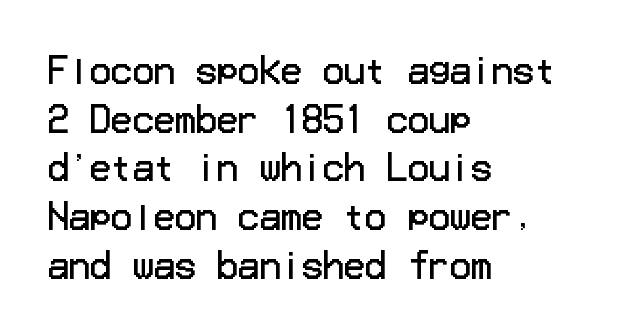
{"serif": "no", "italic": "no", "bold": "no", "weight": "regular", "width": "normal", "stroke_contrast": "low", "x_height": "medium", "underline": "no", "align": "left", "line_spacing": "normal", "line_spacing_ratio": 1.39, "letter_spacing": "normal", "letter_spacing_em": 0.0, "glyph_px": 35}
